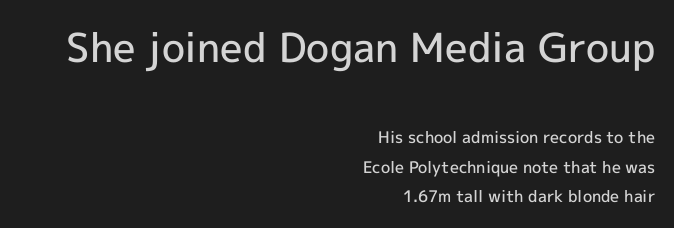
Q: Is the text bold? A: Semi-bold.
Q: Is the text italic (slanted)? A: No, it is upright.
Q: Is the typeface a serif or a sans-serif typeface? A: Sans-serif.
Q: Is the text underlined? A: No.
Q: How is the paragraph aligned? A: Right-aligned.
Q: Is the spacing between letters normal or unusually wide? A: Normal.
Q: Which block of text is set in a larger size, the first (top) or the second (bottom)? A: The first (top) one.
Q: Width (condensed, normal, or wide)? A: Normal.
Q: x-height? A: Medium.
Q: Monospaced? A: No.
